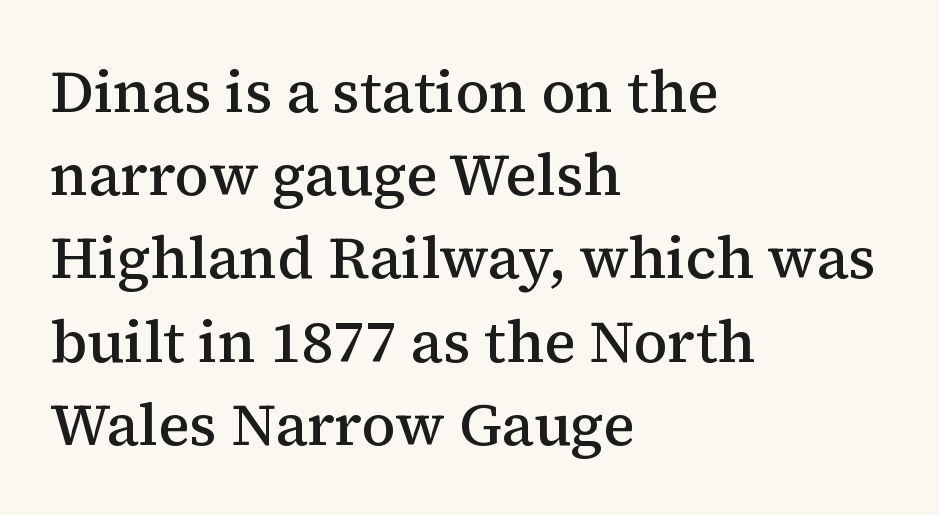
Honestly, the row spacing looks completely unremarkable. Lines of text with bare space underneath. Does the lettering tilt? It doesn't — this is upright. The designer went with a serif here, giving each stem small feet.
